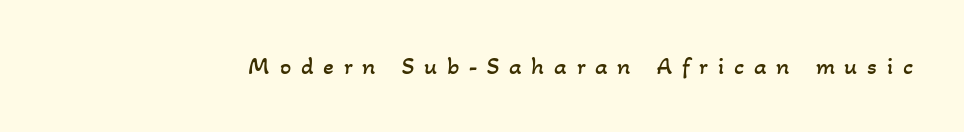
Q: Is the text bold? A: No.
Q: Is the text underlined? A: No.
Q: Is the spacing between letters normal or unusually wide? A: Unusually wide.
